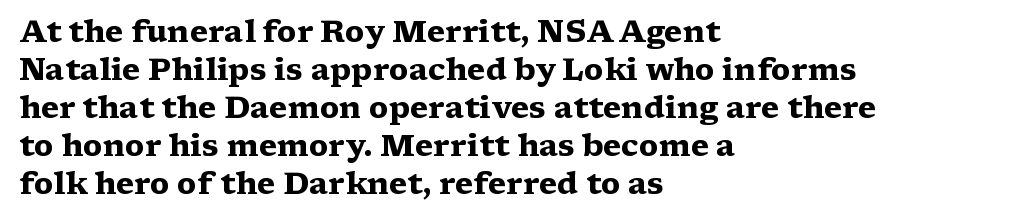
The image shows 30 px heavy, wide serif type, upright; set left-aligned, normal line spacing (1.27x), normal letter spacing, not underlined; medium stroke contrast and a medium x-height.
